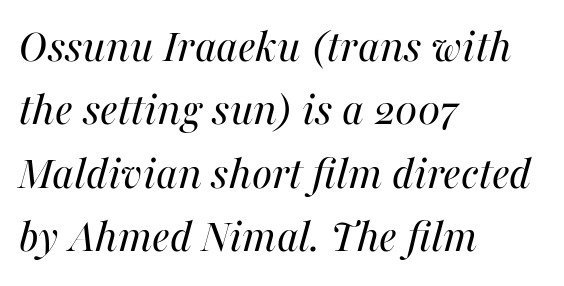
These lines sit exactly where default settings would place them. Stroke mass is kept to a normal reading level or below. The rendering keeps characters at their native spacing. These lines are set flush left with a ragged right edge. These lines are rendered in a variable-pitch font. Observe the lean: these are italic letterforms.
